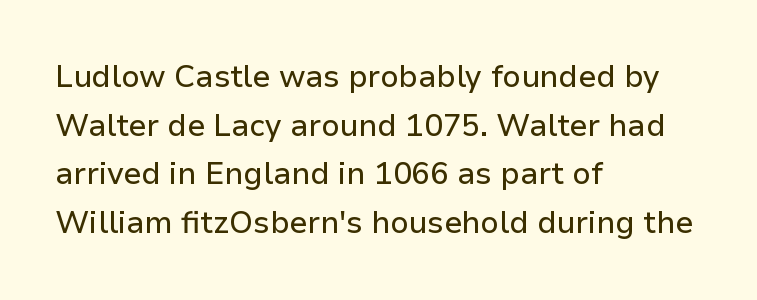
{"serif": "no", "italic": "no", "width": "normal", "stroke_contrast": "low", "x_height": "medium", "monospaced": "no", "underline": "no", "align": "left", "line_spacing": "normal", "line_spacing_ratio": 1.57, "letter_spacing": "normal", "letter_spacing_em": 0.0, "glyph_px": 31}
